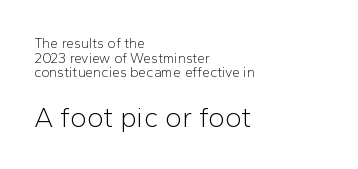
{"serif": "no", "italic": "no", "bold": "no", "weight": "light", "width": "normal", "stroke_contrast": "low", "x_height": "medium", "monospaced": "no", "underline": "no", "align": "left", "line_spacing": "tight", "line_spacing_ratio": 1.04, "letter_spacing": "normal", "letter_spacing_em": 0.0, "larger_block": "second", "size_ratio": 2.0, "glyph_px": 28}
